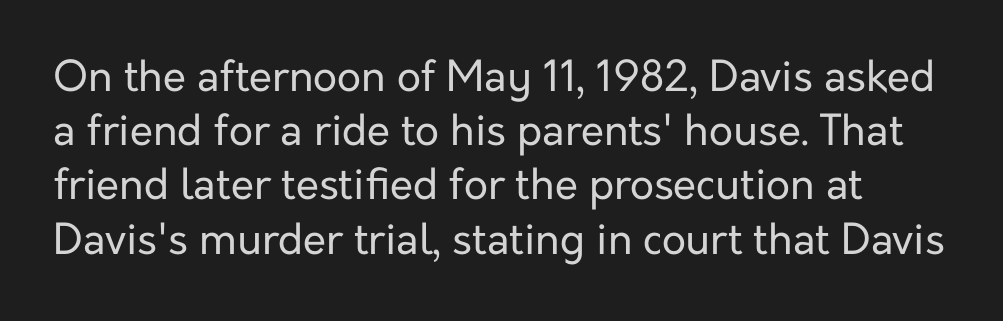
The characters display no serif detailing; their extremities are plain. Stems and bowls with no extra thickness — not bold. A typesetter would call this proportional, since set widths differ per character. Upright lettering throughout. Normally led — the rows are evenly, conventionally spaced.
